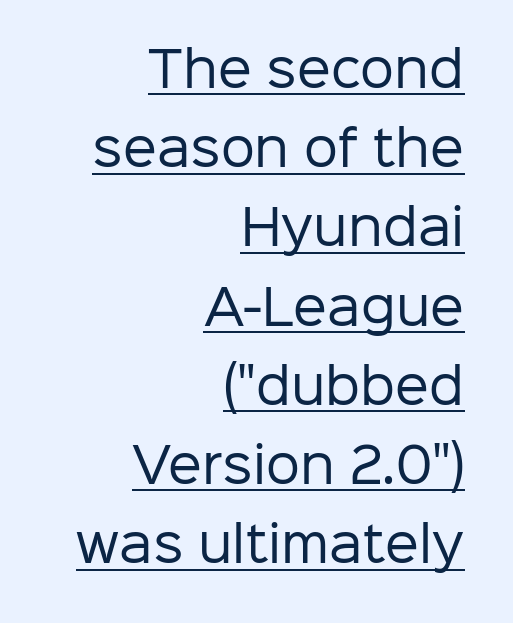
{"serif": "no", "italic": "no", "bold": "no", "weight": "regular", "width": "normal", "stroke_contrast": "low", "x_height": "medium", "monospaced": "no", "underline": "yes", "align": "right", "line_spacing": "normal", "line_spacing_ratio": 1.65, "letter_spacing": "normal", "letter_spacing_em": 0.0, "glyph_px": 48}
